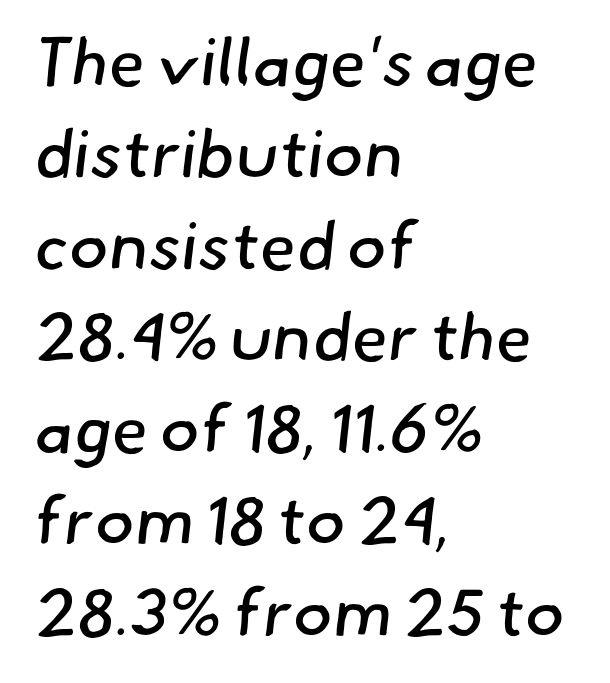
The image shows 67 px regular-weight sans-serif type; set left-aligned, normal line spacing (1.37x), normal letter spacing, not underlined; low stroke contrast and a small x-height.
